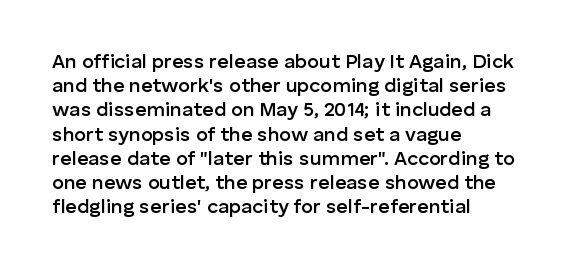
{"italic": "no", "bold": "semi", "underline": "no", "align": "left", "line_spacing_ratio": 1.21, "letter_spacing": "normal", "letter_spacing_em": 0.0, "glyph_px": 20}
